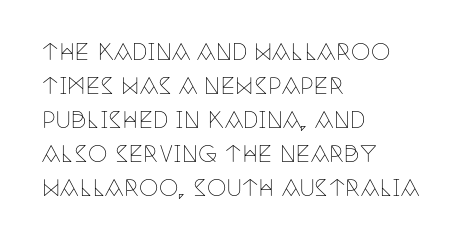
These lines stack with their left ends in a neat column. Any mark beneath the type? The region is blank. Short note: letters normally spaced. The type sits square on the baseline with zero lean.
